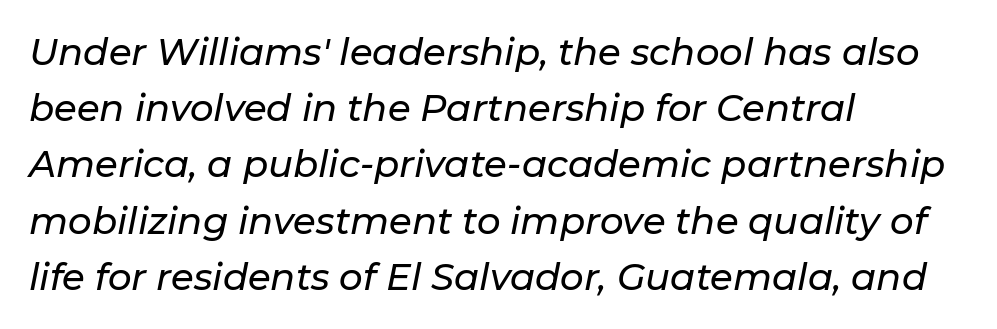
A bare baseline throughout the passage. Visually the block forms a straight wall on the left and a jagged coastline on the right. Here the designer chose a conventional face with non-uniform glyph widths. This block has exactly the height ordinary leading produces.
